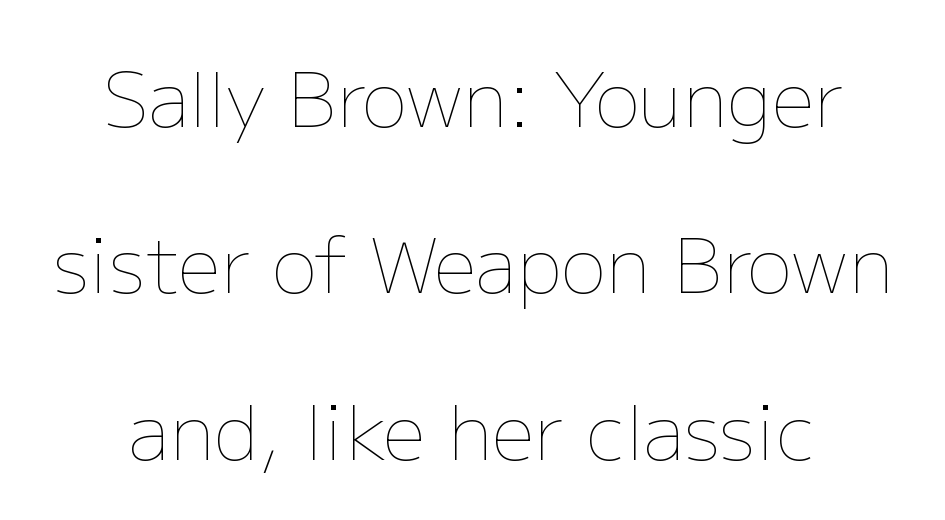
{"italic": "no", "bold": "no", "weight": "thin", "width": "normal", "stroke_contrast": "low", "x_height": "medium", "monospaced": "no", "underline": "no", "line_spacing": "loose", "line_spacing_ratio": 2.19, "letter_spacing": "normal", "letter_spacing_em": 0.0, "glyph_px": 76}
